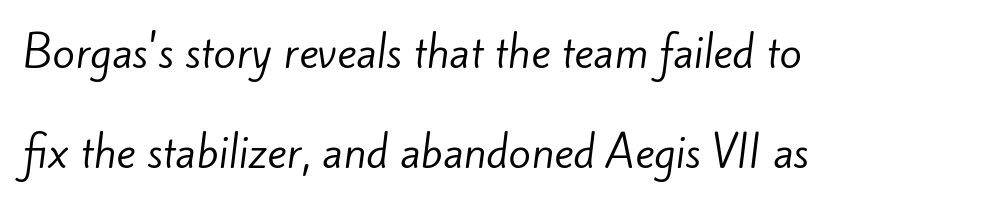
Q: Is the text bold? A: No.
Q: Is the typeface a serif or a sans-serif typeface? A: Sans-serif.
Q: Is the text underlined? A: No.
Q: How is the paragraph aligned? A: Left-aligned.
Q: Is the spacing between letters normal or unusually wide? A: Normal.
Q: Is the spacing between lines tight, normal or loose? A: Loose.
Q: Width (condensed, normal, or wide)? A: Normal.
Q: Stroke contrast? A: Low.
Q: x-height? A: Small.
Q: Monospaced? A: No.
